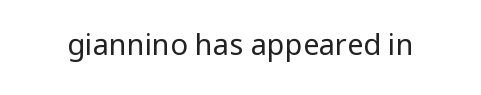
{"serif": "no", "italic": "no", "bold": "no", "weight": "regular", "width": "condensed", "stroke_contrast": "low", "x_height": "large", "monospaced": "no", "underline": "no", "letter_spacing": "normal", "letter_spacing_em": 0.0, "glyph_px": 29}
